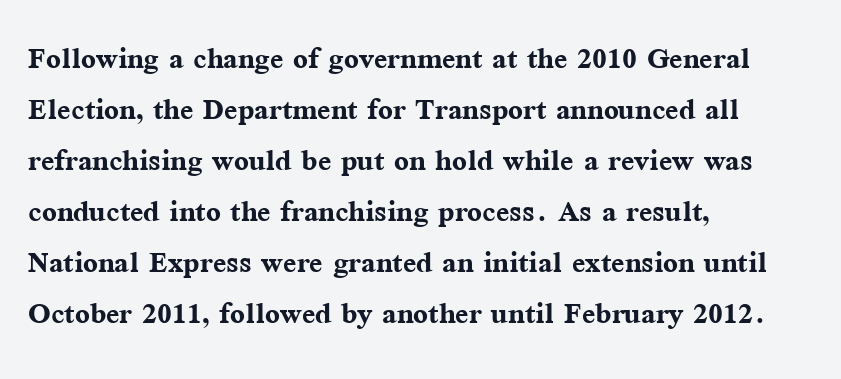
{"serif": "yes", "italic": "no", "bold": "yes", "weight": "semibold", "width": "normal", "stroke_contrast": "medium", "x_height": "medium", "monospaced": "no", "underline": "no", "align": "left", "line_spacing": "normal", "line_spacing_ratio": 1.31, "letter_spacing": "normal", "letter_spacing_em": 0.0, "glyph_px": 39}
